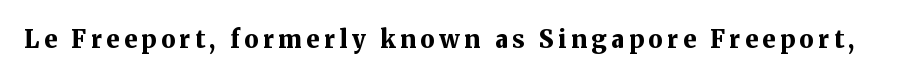
I'd describe the lettering as bold — thick and assertive. Quick note: underline off. It's the straight-up-and-down kind of type.
